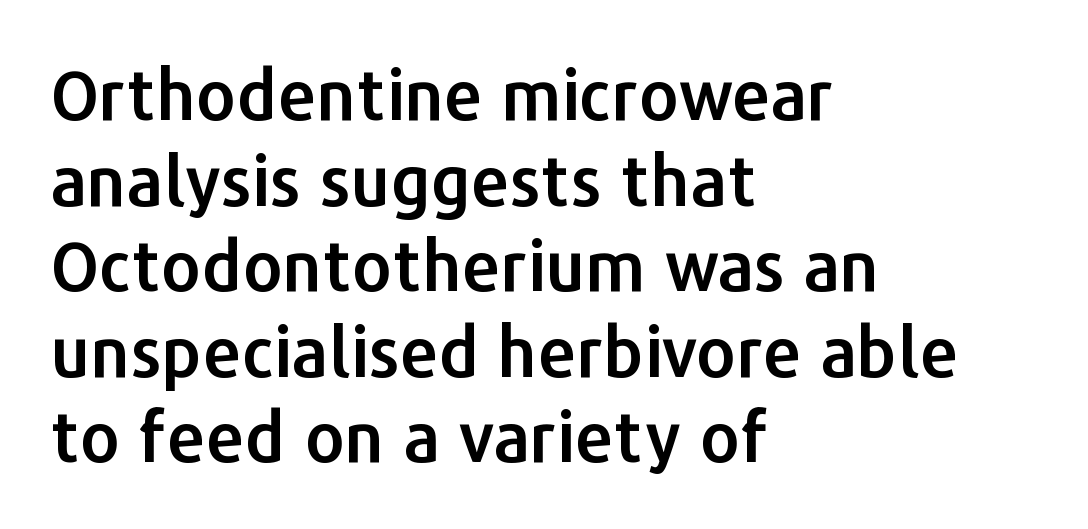
{"serif": "no", "italic": "no", "width": "normal", "stroke_contrast": "low", "x_height": "medium", "monospaced": "no", "underline": "no", "align": "left", "line_spacing_ratio": 1.24, "letter_spacing": "normal", "letter_spacing_em": 0.0, "glyph_px": 69}
